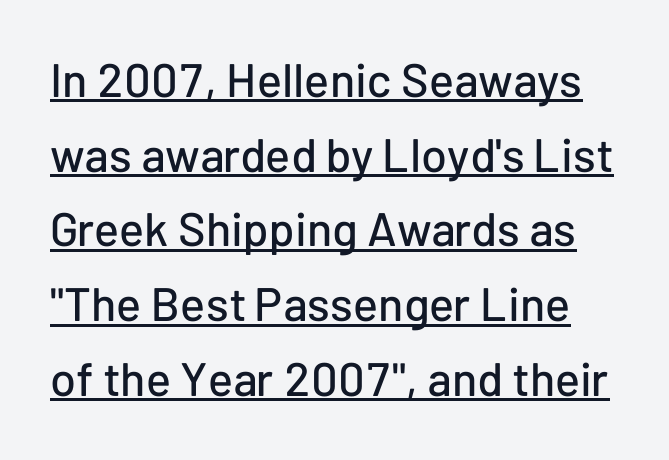
{"serif": "no", "italic": "no", "width": "normal", "stroke_contrast": "low", "x_height": "medium", "monospaced": "no", "underline": "yes", "line_spacing": "normal", "line_spacing_ratio": 1.59, "letter_spacing": "normal", "letter_spacing_em": 0.0, "glyph_px": 47}
